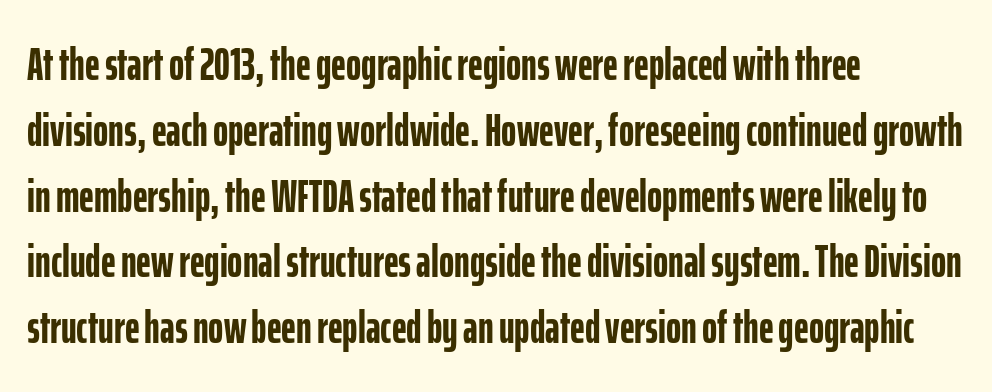
Compared with typical paragraphs, the rows here are spaced about the same. The characters display no serif detailing; their extremities are plain. The letters stand upright; this is a roman face. Only glyphs here, with clear space below each row. The paragraph shown leans on its left margin.
